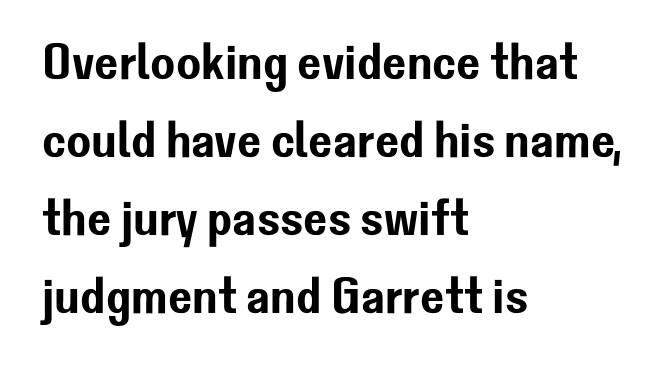
Honestly, the letter spacing is just normal — you wouldn't notice it. Is this a sans? Yes — the strokes have no serifs. The glyphs are unaccompanied by any horizontal stroke below them. The lines are quadded left. This sample has the flowing, uneven cadence of proportional lettering.
